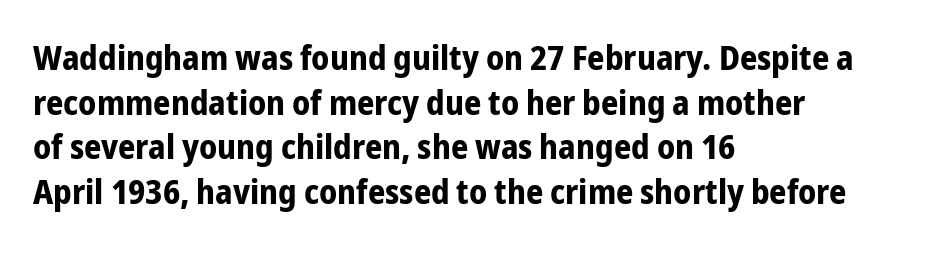
Vertical spacing — default. Spacing verdict: proportional, widths tailored to each character. Any mark beneath the type? The region is blank. What weight is shown? A full bold with thick strokes. Unlike italic type, these characters show no tilt at all.
